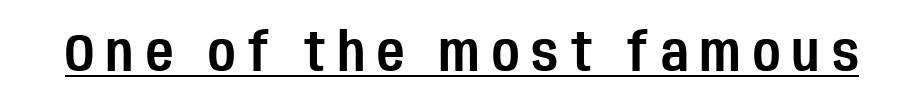
{"serif": "no", "italic": "no", "width": "condensed", "stroke_contrast": "low", "x_height": "large", "monospaced": "no", "underline": "yes", "letter_spacing": "wide", "letter_spacing_em": 0.23, "glyph_px": 53}
